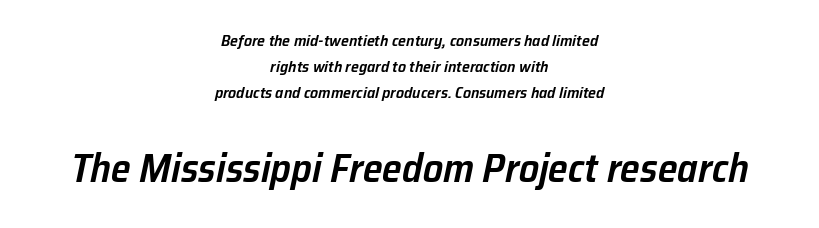
The image shows 40 px semibold type, italic (leaning right); set centered, normal line spacing (1.61x), normal letter spacing, not underlined; the second (bottom) block is 2.5x larger; low stroke contrast and a medium x-height.
